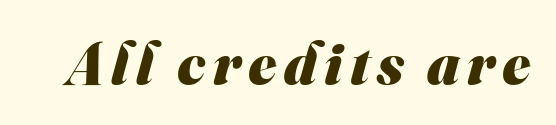
Q: Is the text bold? A: Yes.
Q: Is the typeface a serif or a sans-serif typeface? A: Sans-serif.
Q: Is the text underlined? A: No.
Q: Width (condensed, normal, or wide)? A: Normal.
Q: Stroke contrast? A: Medium.
Q: x-height? A: Small.
Q: Monospaced? A: No.
